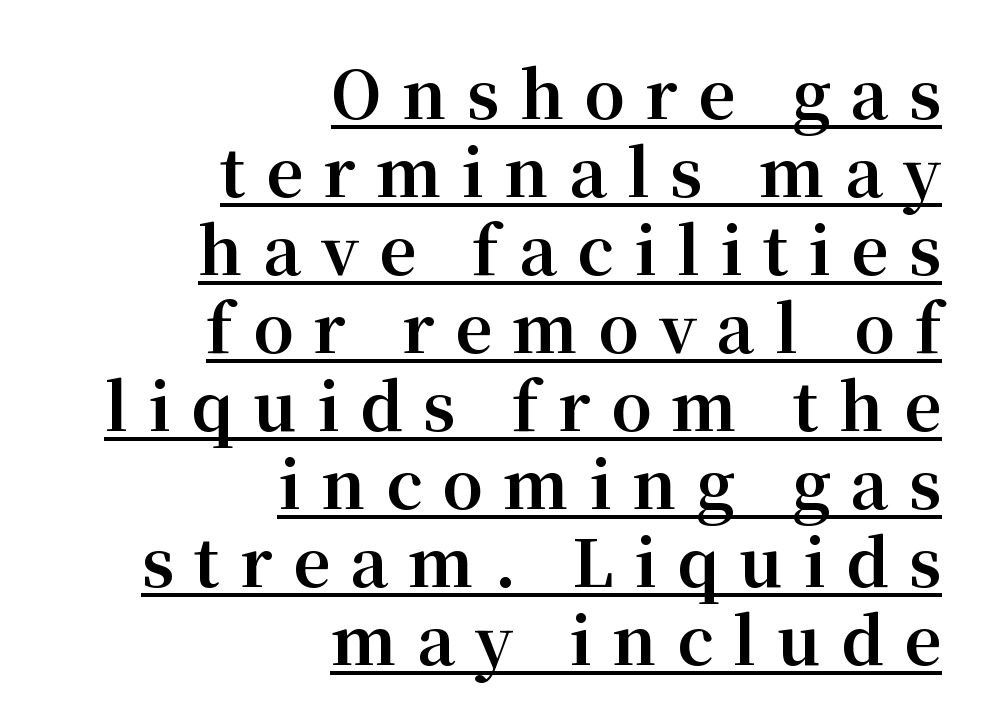
{"serif": "yes", "italic": "no", "bold": "yes", "weight": "bold", "width": "normal", "stroke_contrast": "medium", "x_height": "medium", "monospaced": "no", "underline": "yes", "align": "right", "line_spacing_ratio": 1.2, "letter_spacing": "wide", "letter_spacing_em": 0.31, "glyph_px": 65}
